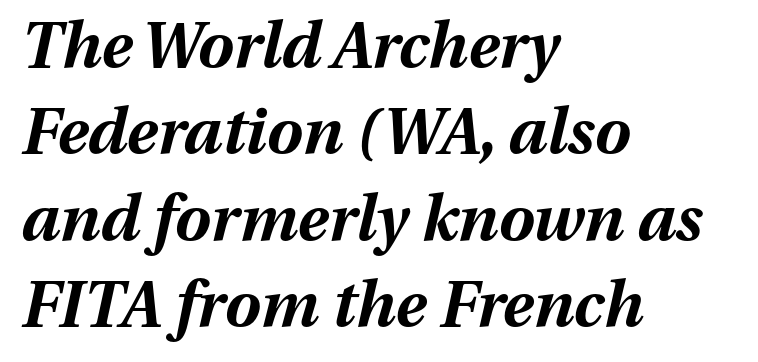
This sample has the flowing, uneven cadence of proportional lettering. This sample keeps an unexceptional amount of space between lines. The face used here has the dense, thick strokes of a bold. Does the lettering tilt? It does — this is italic. Does extra space separate the letters? No, they use regular spacing. Reading down the block, your eye returns to a fixed left position each line.
